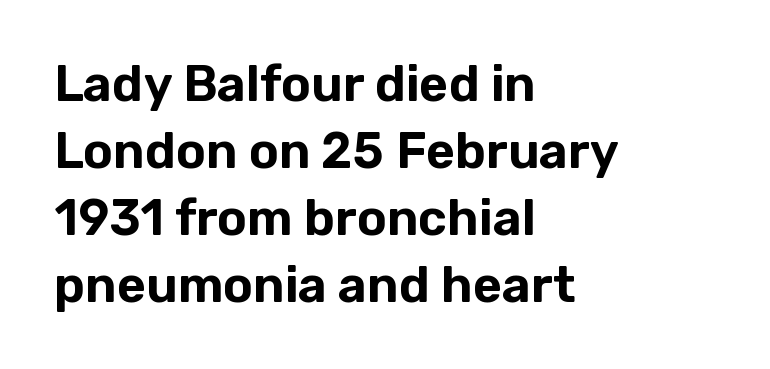
{"serif": "no", "italic": "no", "width": "normal", "stroke_contrast": "low", "x_height": "medium", "monospaced": "no", "underline": "no", "align": "left", "line_spacing": "normal", "line_spacing_ratio": 1.34, "letter_spacing": "normal", "letter_spacing_em": 0.0, "glyph_px": 50}
